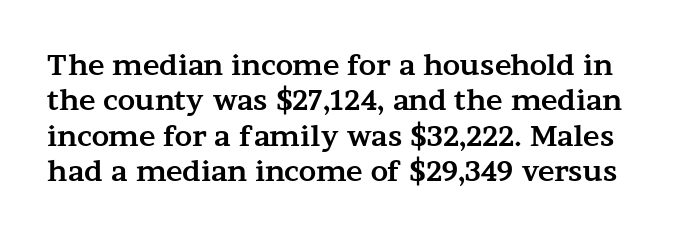
Q: Is the text bold? A: Yes.
Q: Is the text italic (slanted)? A: No, it is upright.
Q: Is the typeface a serif or a sans-serif typeface? A: Serif.
Q: Is the text underlined? A: No.
Q: Is the spacing between letters normal or unusually wide? A: Normal.
Q: Is the spacing between lines tight, normal or loose? A: Normal.
Q: Width (condensed, normal, or wide)? A: Wide.
Q: Stroke contrast? A: Medium.
Q: x-height? A: Medium.
Q: Monospaced? A: No.
